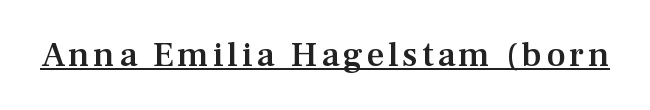
Q: Is the text bold? A: Semi-bold.
Q: Is the text italic (slanted)? A: No, it is upright.
Q: Is the typeface a serif or a sans-serif typeface? A: Serif.
Q: Is the text underlined? A: Yes.
Q: Width (condensed, normal, or wide)? A: Normal.
Q: Stroke contrast? A: Medium.
Q: x-height? A: Medium.
Q: Monospaced? A: No.
